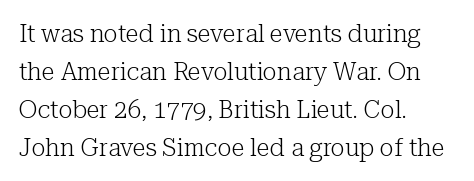
Q: Is the text bold? A: No.
Q: Is the text italic (slanted)? A: No, it is upright.
Q: Is the text underlined? A: No.
Q: How is the paragraph aligned? A: Left-aligned.
Q: Is the spacing between letters normal or unusually wide? A: Normal.
Q: Is the spacing between lines tight, normal or loose? A: Normal.
